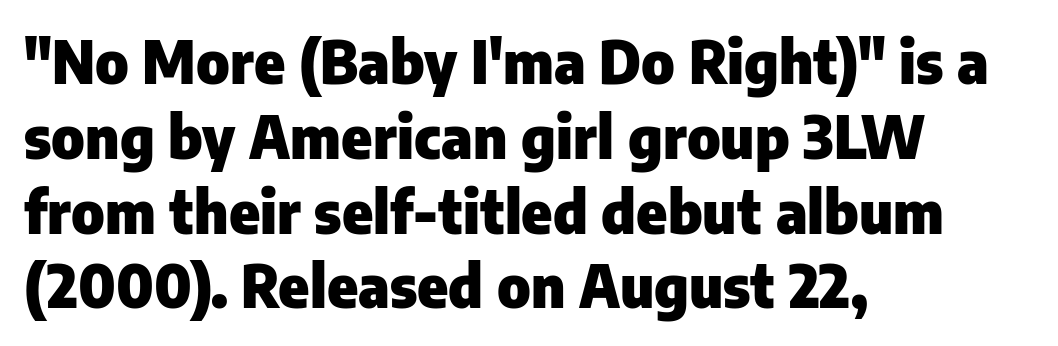
The image shows 58 px heavy sans-serif type, upright; set left-aligned, normal line spacing (1.29x), normal letter spacing, not underlined; low stroke contrast and a medium x-height.
